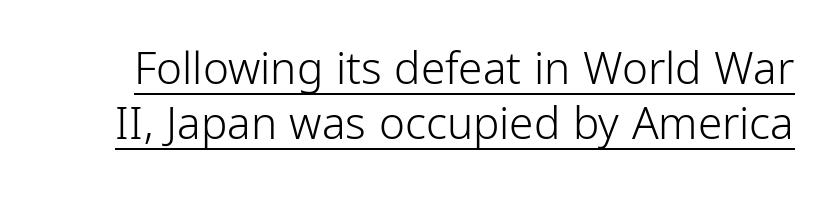
Q: Is the text bold? A: No.
Q: Is the text italic (slanted)? A: No, it is upright.
Q: Is the typeface a serif or a sans-serif typeface? A: Sans-serif.
Q: Is the text underlined? A: Yes.
Q: Is the spacing between letters normal or unusually wide? A: Normal.
Q: Is the spacing between lines tight, normal or loose? A: Normal.
Q: Width (condensed, normal, or wide)? A: Condensed.
Q: Stroke contrast? A: Low.
Q: x-height? A: Medium.
Q: Monospaced? A: No.
